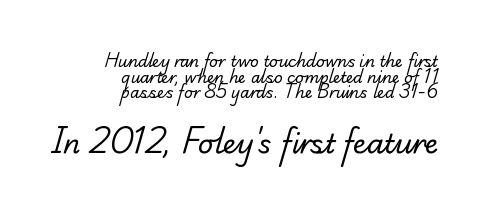
Glyph-to-glyph distance matches everyday printed text. Casual observation: everything's shoved over to the right. The leading is snug, giving the passage a crowded texture. Weight: regular or lighter. Nobody drew a line under any word here. The later block is typeset at a bigger size than the earlier block.
